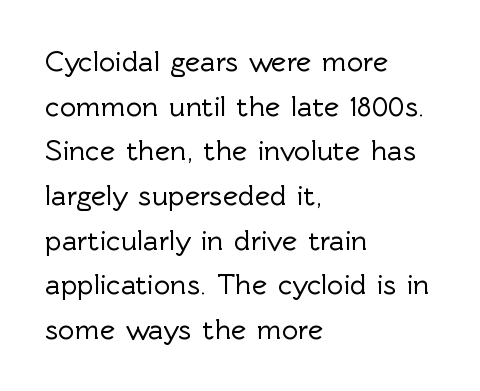
This rendering leaves character spacing at its baseline value. The passage shown is typed in a proportional face where columns would drift. These lines stack with their left ends in a neat column. Horizontal bands of white between lines are of average thickness. Italic? Not at all — the glyphs are vertical.
